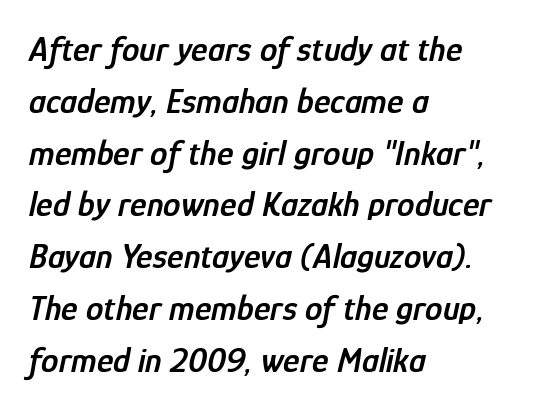
{"italic": "yes", "lean": "right", "slant_degrees": 12, "bold": "semi", "weight": "semibold", "width": "condensed", "stroke_contrast": "low", "x_height": "medium", "monospaced": "no", "underline": "no", "align": "left", "line_spacing": "normal", "line_spacing_ratio": 1.48, "letter_spacing": "normal", "letter_spacing_em": 0.0, "glyph_px": 35}
